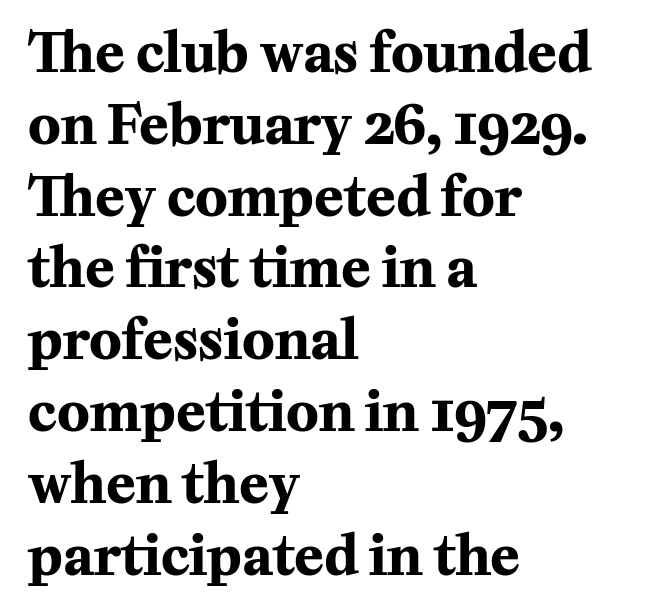
{"serif": "yes", "italic": "no", "bold": "yes", "weight": "bold", "width": "normal", "stroke_contrast": "medium", "x_height": "medium", "monospaced": "no", "underline": "no", "align": "left", "line_spacing": "normal", "line_spacing_ratio": 1.33, "letter_spacing": "normal", "letter_spacing_em": 0.0, "glyph_px": 54}
